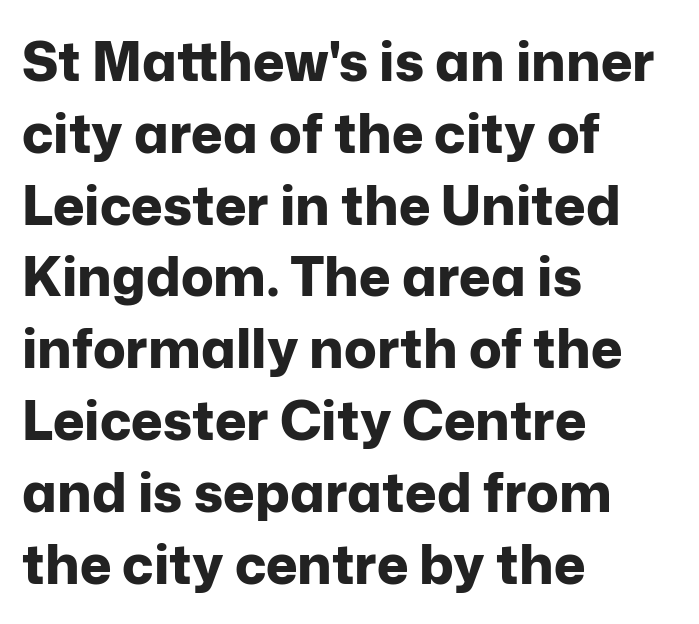
Designer's note — italics off, roman on. Note the varied advance widths — an 'i' is clearly narrower than an 'm'. Students, note that the glyphs here touch the page at normal intervals. Whoever set this chose a conventional vertical rhythm. The face used here has the dense, thick strokes of a bold.
